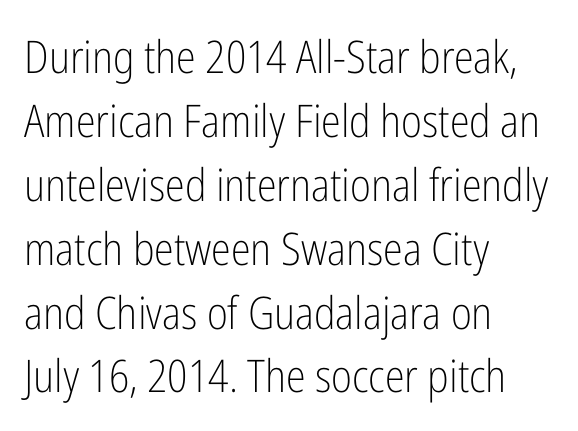
Q: Is the text bold? A: No.
Q: Is the text italic (slanted)? A: No, it is upright.
Q: Is the typeface a serif or a sans-serif typeface? A: Sans-serif.
Q: Is the text underlined? A: No.
Q: How is the paragraph aligned? A: Left-aligned.
Q: Is the spacing between letters normal or unusually wide? A: Normal.
Q: Is the spacing between lines tight, normal or loose? A: Normal.
Q: Width (condensed, normal, or wide)? A: Condensed.
Q: Stroke contrast? A: Low.
Q: x-height? A: Medium.
Q: Monospaced? A: No.
